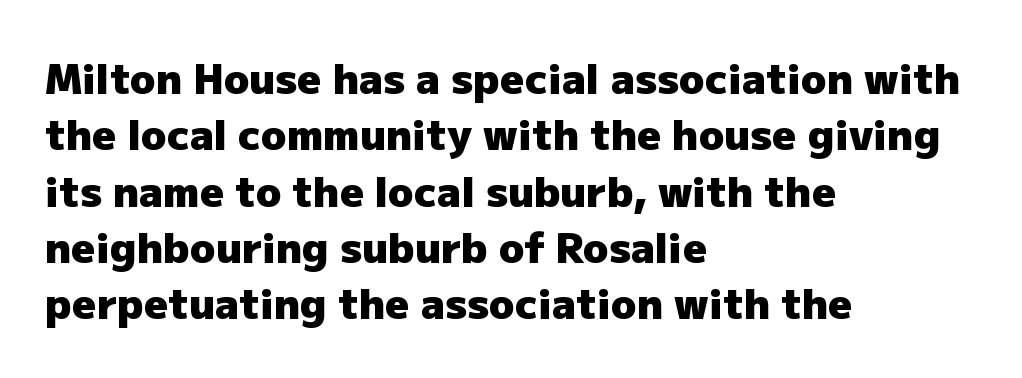
Just letters on the line, the space beneath them empty. This sample uses an upright cut, with every glyph sitting square on the baseline. The horizontal fit of the characters is conventional and even. Students, observe: this is what conventionally led text looks like. The glyphs have the mass of a bold cut.
